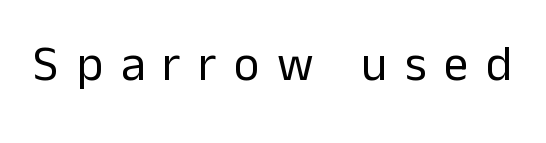
{"serif": "no", "italic": "no", "bold": "no", "weight": "regular", "width": "normal", "stroke_contrast": "low", "x_height": "medium", "monospaced": "no", "underline": "no", "letter_spacing": "wide", "letter_spacing_em": 0.36, "glyph_px": 49}
